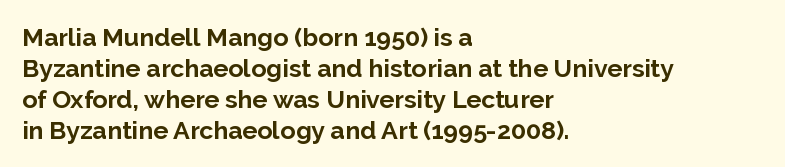
Q: Is the text bold? A: Yes.
Q: Is the text italic (slanted)? A: No, it is upright.
Q: Is the text underlined? A: No.
Q: How is the paragraph aligned? A: Left-aligned.
Q: Is the spacing between letters normal or unusually wide? A: Normal.
